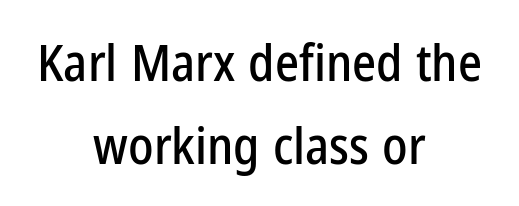
Q: Is the text italic (slanted)? A: No, it is upright.
Q: Is the typeface a serif or a sans-serif typeface? A: Sans-serif.
Q: Is the text underlined? A: No.
Q: How is the paragraph aligned? A: Centered.
Q: Is the spacing between letters normal or unusually wide? A: Normal.
Q: Is the spacing between lines tight, normal or loose? A: Normal.
Q: Width (condensed, normal, or wide)? A: Condensed.
Q: Stroke contrast? A: Low.
Q: x-height? A: Medium.
Q: Monospaced? A: No.
